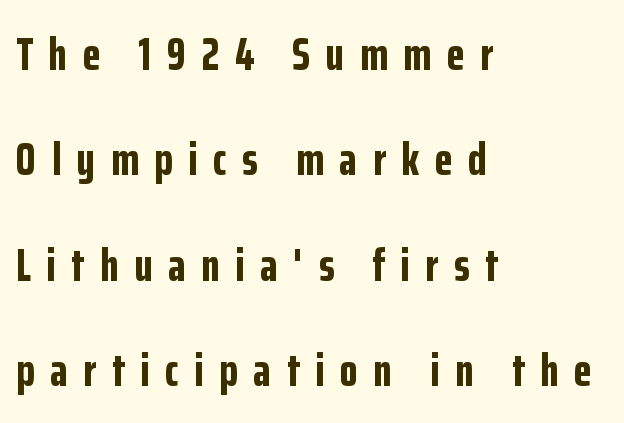
Visually the block forms a straight wall on the left and a jagged coastline on the right. The face used here has the dense, thick strokes of a bold. This block would shrink considerably if given ordinary leading; it's expanded now. Designer's note — italics off, roman on. The font family rendered here belongs to the sans-serif group.
